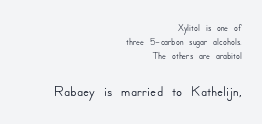
The image shows 22 px text type, upright; set right-aligned, tight line spacing (0.99x), normal letter spacing, not underlined; the second (bottom) block is 1.57x larger.
